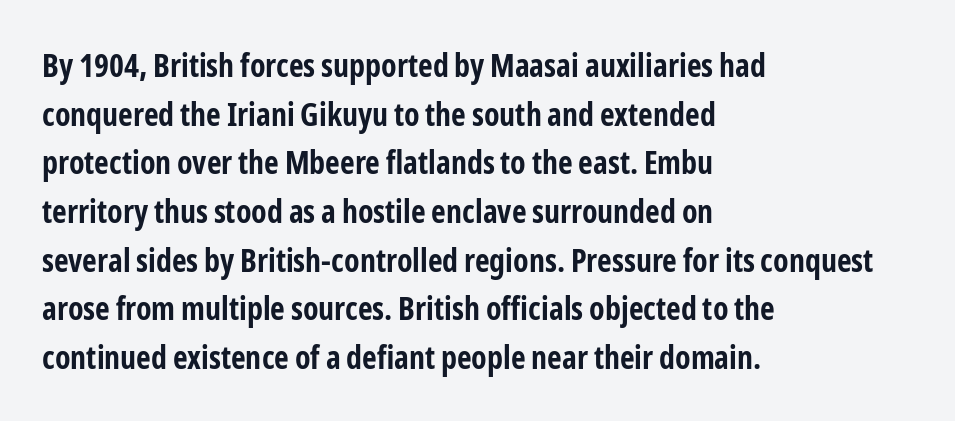
{"serif": "no", "italic": "no", "bold": "yes", "weight": "bold", "width": "condensed", "stroke_contrast": "low", "x_height": "medium", "monospaced": "no", "underline": "no", "align": "left", "line_spacing": "normal", "line_spacing_ratio": 1.52, "letter_spacing": "normal", "letter_spacing_em": 0.0, "glyph_px": 32}
